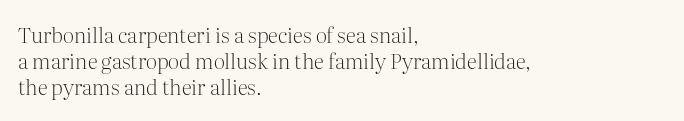
Q: Is the text bold? A: No.
Q: Is the text italic (slanted)? A: No, it is upright.
Q: Is the text underlined? A: No.
Q: How is the paragraph aligned? A: Left-aligned.
Q: Is the spacing between letters normal or unusually wide? A: Normal.
